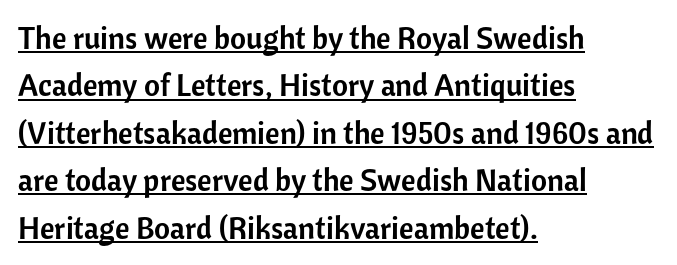
Q: Is the text italic (slanted)? A: No, it is upright.
Q: Is the typeface a serif or a sans-serif typeface? A: Sans-serif.
Q: Is the text underlined? A: Yes.
Q: How is the paragraph aligned? A: Left-aligned.
Q: Is the spacing between letters normal or unusually wide? A: Normal.
Q: Is the spacing between lines tight, normal or loose? A: Normal.
Q: Width (condensed, normal, or wide)? A: Normal.
Q: Stroke contrast? A: Low.
Q: x-height? A: Medium.
Q: Monospaced? A: No.
